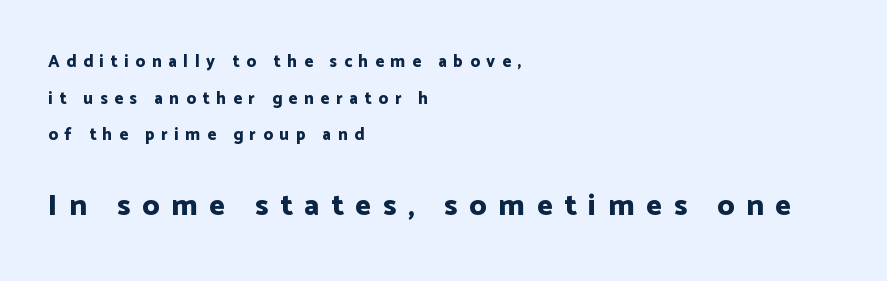
{"serif": "no", "italic": "no", "bold": "yes", "weight": "bold", "width": "normal", "stroke_contrast": "low", "x_height": "medium", "monospaced": "no", "underline": "no", "align": "left", "line_spacing": "loose", "line_spacing_ratio": 2.16, "letter_spacing": "wide", "letter_spacing_em": 0.39, "larger_block": "second", "size_ratio": 1.76, "glyph_px": 30}
